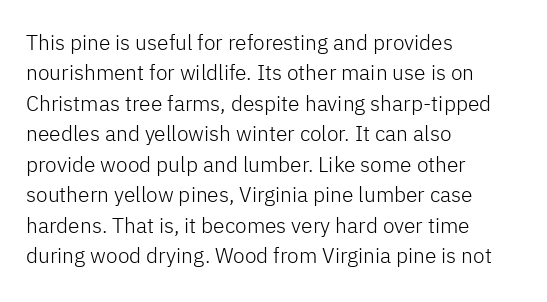
Letter spacing: default. Ink coverage per letter is moderate at most. The rag falls on the right side of this text block. Descenders are the only things crossing below the line. This block has exactly the height ordinary leading produces. This is the regular roman posture of the typeface.
